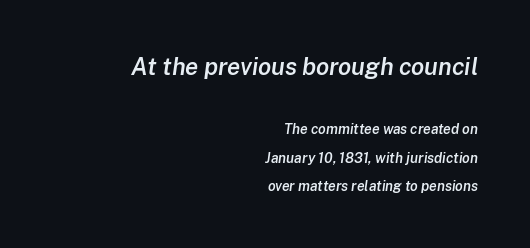
A typesetter would mark this as italic. The line-height multiplier appears high, well above default. Alignment: flush right. The passage shown has conventional tracking throughout. What weight is shown? A semibold, between regular and bold. Compare the two chunks: the upper has the greater cap height.
